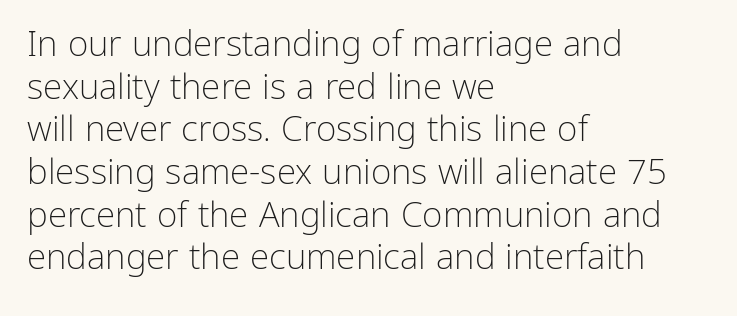
Visually the block forms a straight wall on the left and a jagged coastline on the right. The passage shown is typed in a proportional face where columns would drift. The strip under each line holds only bare page. The characters are drawn with everyday or finer stroke widths. The typography opts for an upright posture over an oblique one.
